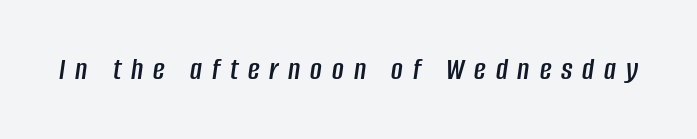
Q: Is the text italic (slanted)? A: Yes, it leans right by about 8 degrees.
Q: Is the text underlined? A: No.
Q: Is the spacing between letters normal or unusually wide? A: Unusually wide.
Q: Width (condensed, normal, or wide)? A: Condensed.
Q: Stroke contrast? A: Low.
Q: x-height? A: Large.
Q: Monospaced? A: No.
